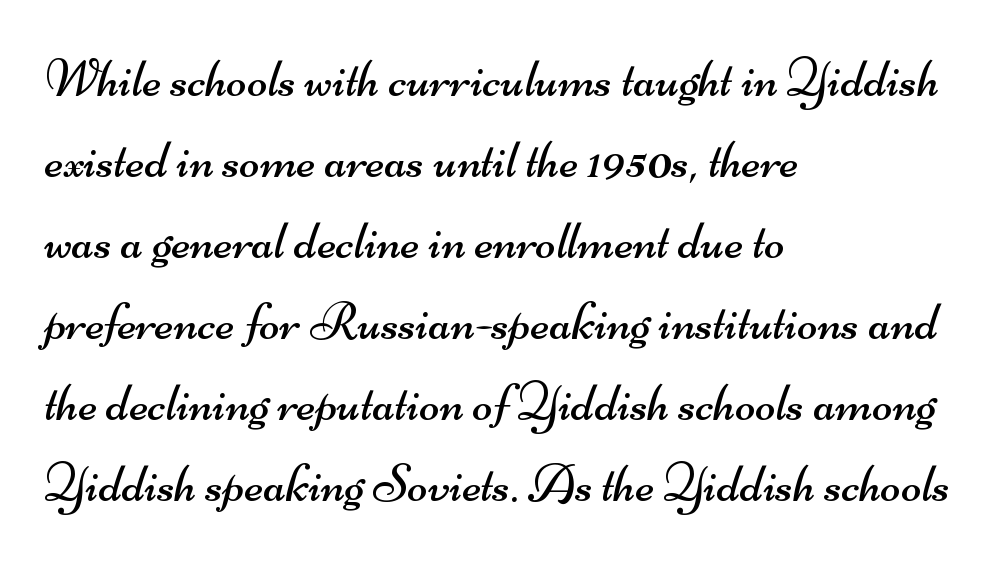
{"serif": "no", "bold": "no", "weight": "regular", "width": "wide", "stroke_contrast": "medium", "x_height": "small", "monospaced": "no", "underline": "no", "align": "left", "line_spacing": "normal", "line_spacing_ratio": 1.5, "letter_spacing": "normal", "letter_spacing_em": 0.0, "glyph_px": 54}
